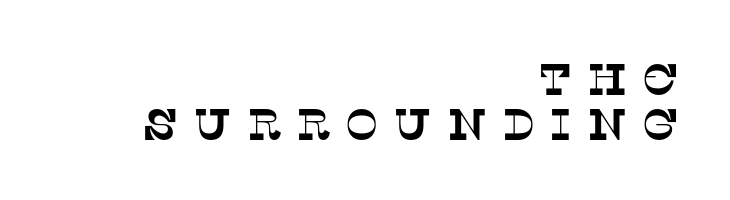
Little horizontal feet cap the strokes, marking this as serif type. Compared with typical body copy, the letter spacing here is much looser. All the whitespace from short lines collects on the left. The lines are packed closely together with very little leading. Descenders hang freely into open space. Looks like regular typesetting: each glyph gets only the width it needs.
